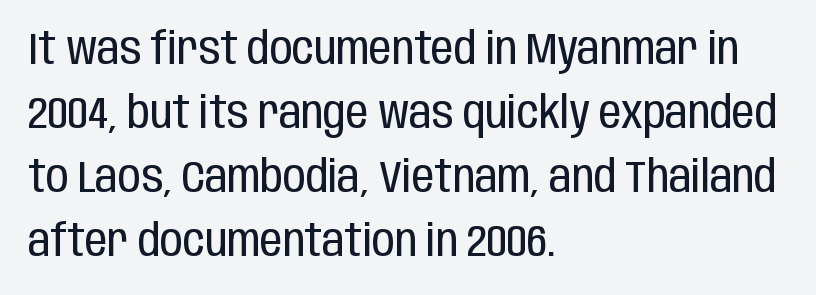
Q: Is the text bold? A: No.
Q: Is the text italic (slanted)? A: No, it is upright.
Q: Is the typeface a serif or a sans-serif typeface? A: Sans-serif.
Q: Is the text underlined? A: No.
Q: How is the paragraph aligned? A: Left-aligned.
Q: Is the spacing between letters normal or unusually wide? A: Normal.
Q: Is the spacing between lines tight, normal or loose? A: Normal.
Q: Width (condensed, normal, or wide)? A: Condensed.
Q: Stroke contrast? A: Low.
Q: x-height? A: Large.
Q: Monospaced? A: No.
